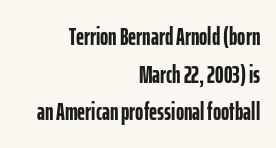
Casual observation: everything's shoved over to the right. A clean baseline with only descenders dipping below it. Regular leading. Bold? Absolutely — the strokes are thick and heavy.
